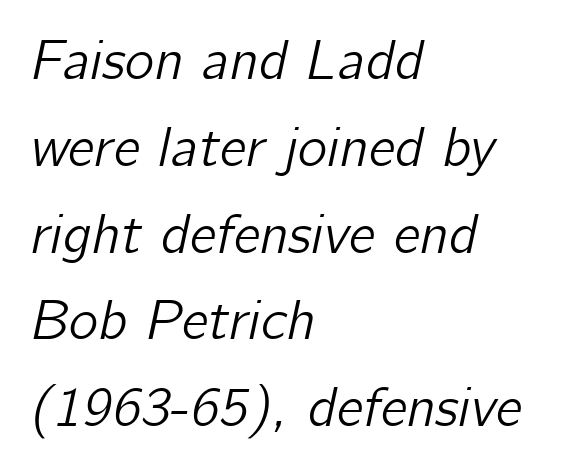
The rendering uses a moderate line-height, typical for paragraphs. Descenders are the only things crossing below the line. The gaps between neighbouring characters are ordinary and unremarkable. These lines are set flush left with a ragged right edge. In terms of posture, this sample is oblique.
